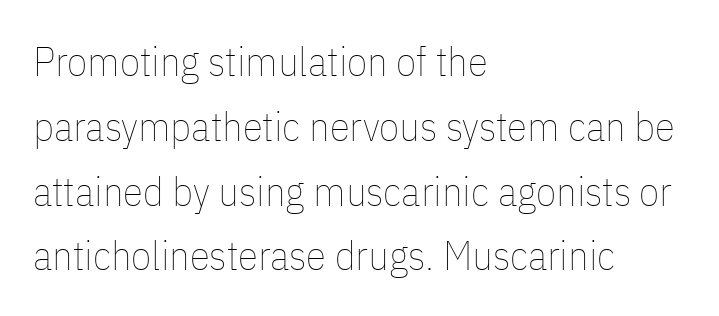
The image shows 41 px thin, condensed type, upright; set left-aligned, normal line spacing (1.58x), normal letter spacing, not underlined; low stroke contrast and a medium x-height.
